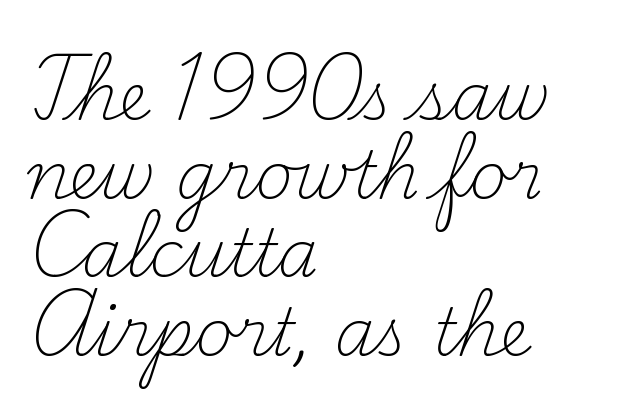
Q: Is the text bold? A: No.
Q: Is the text italic (slanted)? A: Yes.
Q: Is the text underlined? A: No.
Q: How is the paragraph aligned? A: Left-aligned.
Q: Is the spacing between letters normal or unusually wide? A: Normal.
Q: Width (condensed, normal, or wide)? A: Normal.
Q: Stroke contrast? A: Medium.
Q: x-height? A: Small.
Q: Monospaced? A: No.
